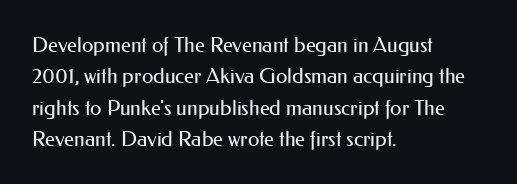
{"italic": "no", "bold": "no", "underline": "no", "align": "left", "line_spacing": "normal", "line_spacing_ratio": 1.49, "letter_spacing": "normal", "letter_spacing_em": 0.0, "glyph_px": 21}
